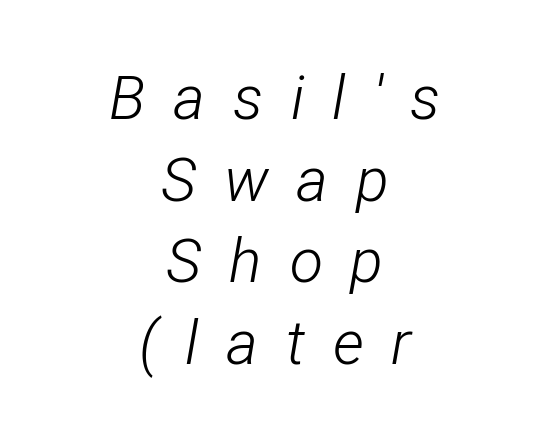
Q: Is the text bold? A: No.
Q: Is the text italic (slanted)? A: Yes, it leans right by about 12 degrees.
Q: Is the text underlined? A: No.
Q: How is the paragraph aligned? A: Centered.
Q: Is the spacing between letters normal or unusually wide? A: Unusually wide.
Q: Is the spacing between lines tight, normal or loose? A: Normal.
Q: Width (condensed, normal, or wide)? A: Condensed.
Q: Stroke contrast? A: Low.
Q: x-height? A: Medium.
Q: Monospaced? A: No.
